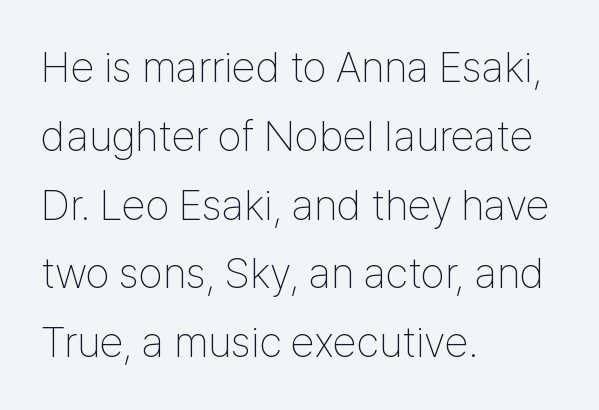
Q: Is the text bold? A: No.
Q: Is the text italic (slanted)? A: No, it is upright.
Q: Is the typeface a serif or a sans-serif typeface? A: Sans-serif.
Q: Is the text underlined? A: No.
Q: How is the paragraph aligned? A: Left-aligned.
Q: Is the spacing between letters normal or unusually wide? A: Normal.
Q: Is the spacing between lines tight, normal or loose? A: Normal.
Q: Width (condensed, normal, or wide)? A: Condensed.
Q: Stroke contrast? A: Low.
Q: x-height? A: Medium.
Q: Monospaced? A: No.
